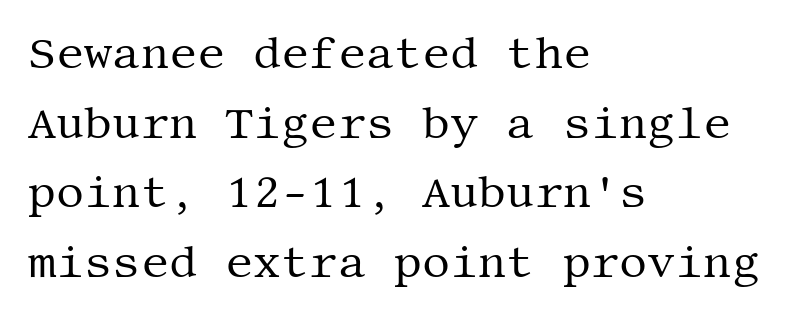
The image shows 44 px regular-weight serif type, upright; set left-aligned, normal line spacing (1.58x), normal letter spacing, not underlined; medium stroke contrast and a large x-height.
